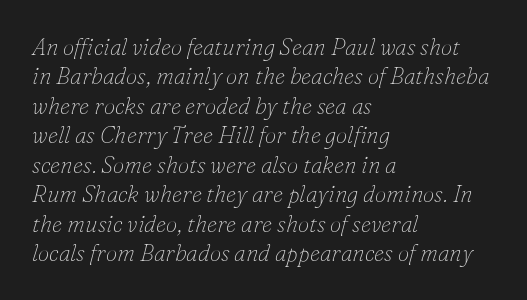
{"italic": "yes", "lean": "right", "slant_degrees": 16, "bold": "no", "underline": "no", "align": "left", "line_spacing": "normal", "line_spacing_ratio": 1.28, "letter_spacing": "normal", "letter_spacing_em": 0.0, "glyph_px": 23}
